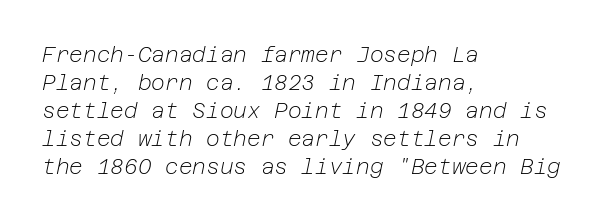
The lines are quadded left. Horizontal bands of white between lines are of average thickness. No extra tracking has been applied to these lines. You can tell it's italic because the verticals aren't actually vertical. Weight: not bold — regular or lighter.
